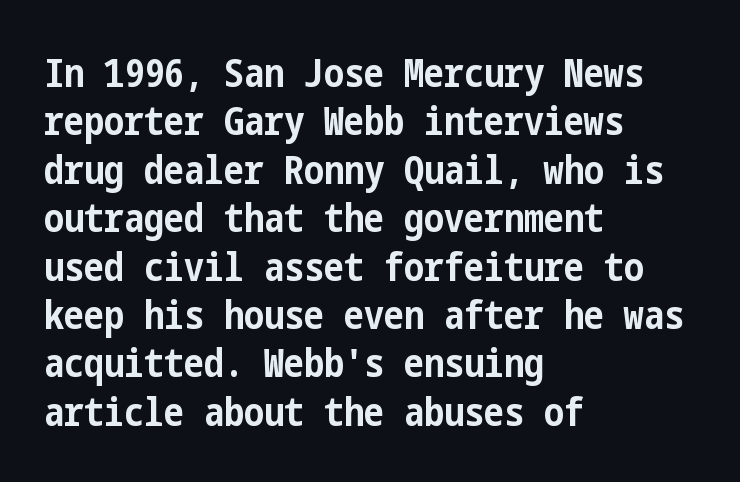
{"serif": "no", "italic": "no", "bold": "yes", "weight": "bold", "width": "condensed", "stroke_contrast": "low", "x_height": "medium", "underline": "no", "align": "left", "line_spacing_ratio": 1.21, "letter_spacing": "normal", "letter_spacing_em": 0.0, "glyph_px": 40}
